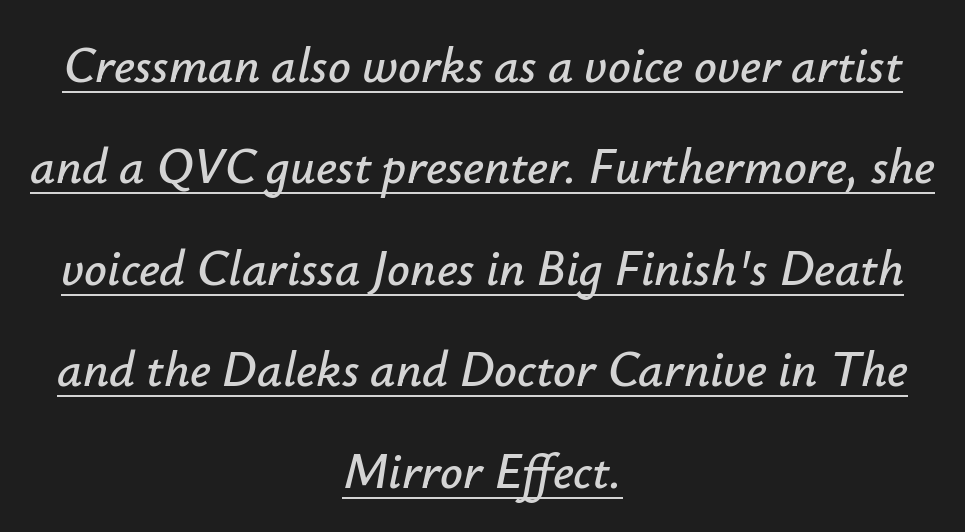
{"italic": "yes", "lean": "right", "slant_degrees": 12, "width": "normal", "stroke_contrast": "low", "x_height": "small", "monospaced": "no", "underline": "yes", "align": "center", "line_spacing": "loose", "line_spacing_ratio": 2.03, "letter_spacing": "normal", "letter_spacing_em": 0.0, "glyph_px": 50}
